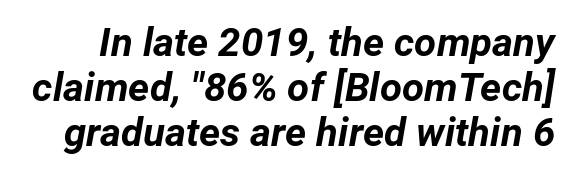
Q: Is the text bold? A: Yes.
Q: Is the text italic (slanted)? A: Yes, it leans right by about 12 degrees.
Q: Is the text underlined? A: No.
Q: Is the spacing between letters normal or unusually wide? A: Normal.
Q: Is the spacing between lines tight, normal or loose? A: Tight.
Q: Width (condensed, normal, or wide)? A: Normal.
Q: Stroke contrast? A: Low.
Q: x-height? A: Medium.
Q: Monospaced? A: No.
